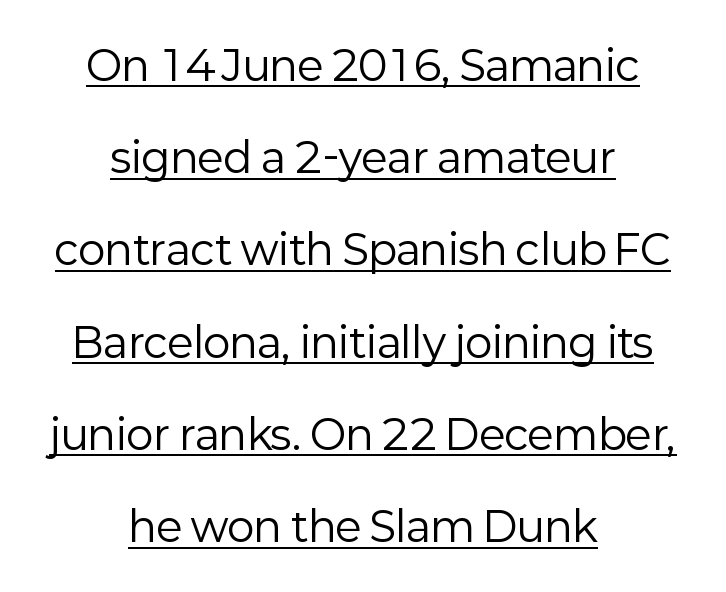
The image shows 41 px regular-weight sans-serif type, upright; set centered, loose line spacing (2.25x), normal letter spacing, underlined; low stroke contrast and a medium x-height.
